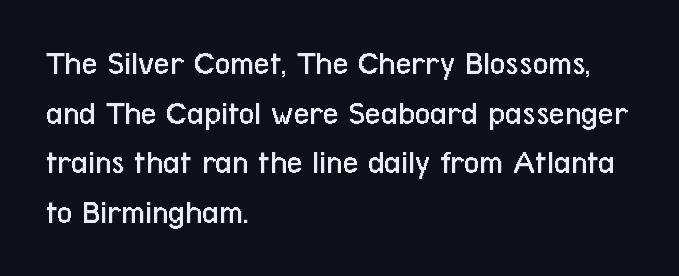
Observe the absence of serifs on each vertical stroke in this sample. Unlike italic type, these characters show no tilt at all. The letterforms sit shoulder to shoulder at normal distance. Is this a heavy cut? Hardly; it is regular or lighter. Anything drawn beneath the words? Only blank space.
